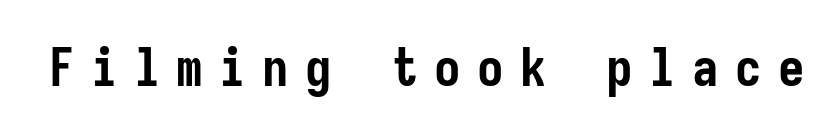
The image shows 53 px semibold, condensed sans-serif type, upright; set unusually wide letter spacing (+0.31 em), not underlined; low stroke contrast and a medium x-height.
